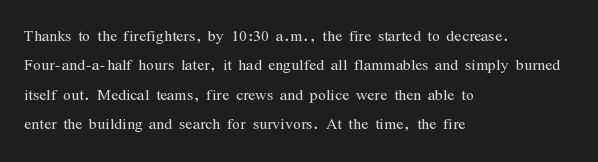
Q: Is the text bold? A: No.
Q: Is the text italic (slanted)? A: No, it is upright.
Q: Is the text underlined? A: No.
Q: How is the paragraph aligned? A: Left-aligned.
Q: Is the spacing between letters normal or unusually wide? A: Normal.
Q: Is the spacing between lines tight, normal or loose? A: Normal.
